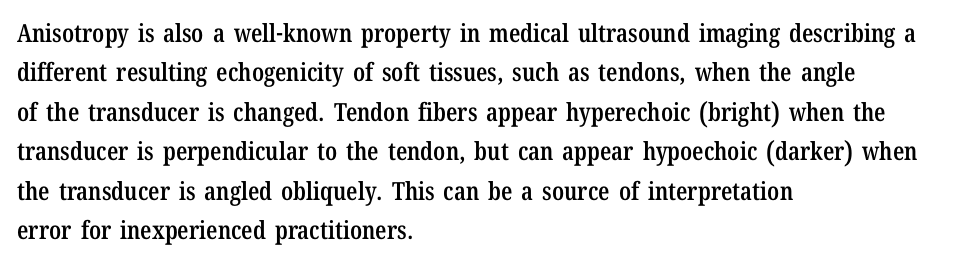
Underlining? Definitely not there. This sample uses plain, unmodified letter spacing. Is there any slant? The stems are plumb. A classic flush-left, rag-right setting is used for this passage.
